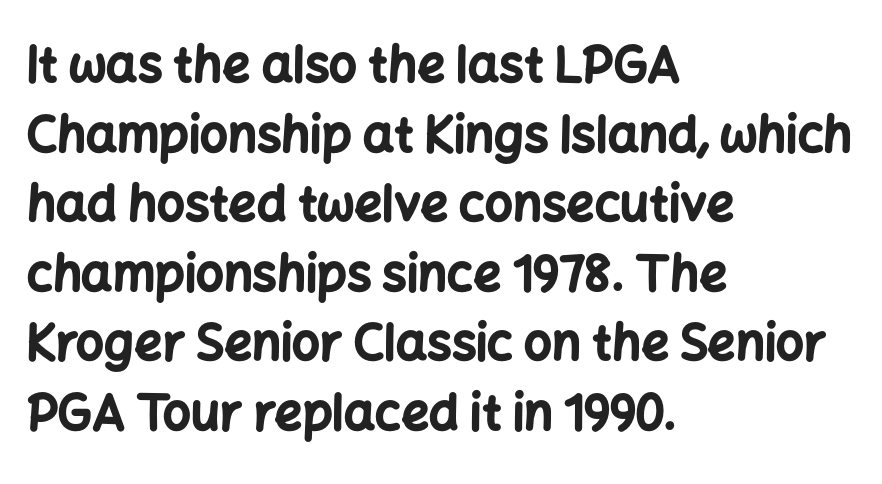
The image shows 49 px bold sans-serif type, upright; set left-aligned, normal line spacing (1.42x), normal letter spacing, not underlined; low stroke contrast and a medium x-height.
